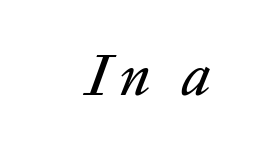
Proportional: the letters do not fall into vertical columns. Italic? Definitely — the glyphs are oblique. Lines of text with bare space underneath.
